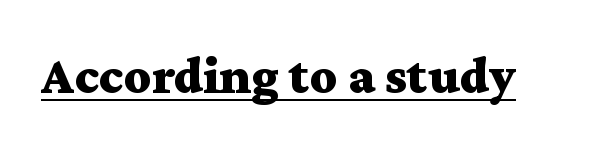
A typesetter would call this proportional, since set widths differ per character. Strong, thick strokes mark this as bold type. Tall strokes in this sample are plumb rather than angled. The string is rendered with underlining switched on. This rendering leaves character spacing at its baseline value. Each letter's strokes conclude with small projecting serifs.
